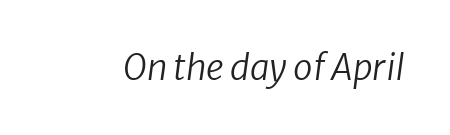
This reads as an unemphasized weight, regular at the heaviest. Inter-character spacing is left at the font's built-in metrics. Honestly, there is no underline to notice here at all. Tall strokes in this sample are angled rather than plumb. You could not count columns in this text — the font is proportionally spaced.
